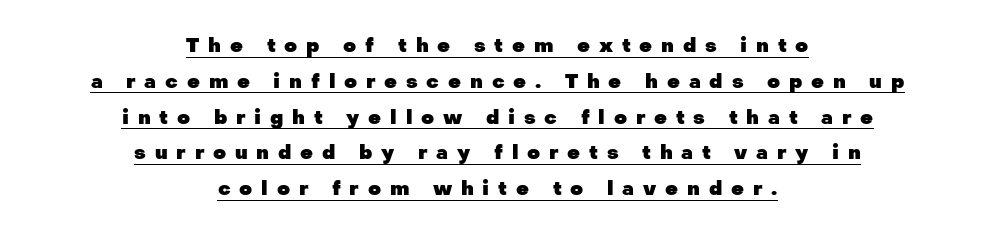
Q: Is the text bold? A: Yes.
Q: Is the text italic (slanted)? A: No, it is upright.
Q: Is the text underlined? A: Yes.
Q: How is the paragraph aligned? A: Centered.
Q: Is the spacing between letters normal or unusually wide? A: Unusually wide.
